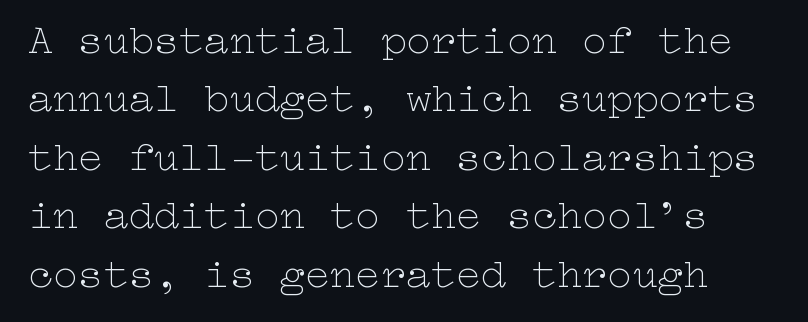
{"italic": "no", "bold": "no", "weight": "thin", "width": "wide", "stroke_contrast": "low", "x_height": "medium", "underline": "no", "line_spacing": "normal", "line_spacing_ratio": 1.39, "letter_spacing": "normal", "letter_spacing_em": 0.0, "glyph_px": 42}
